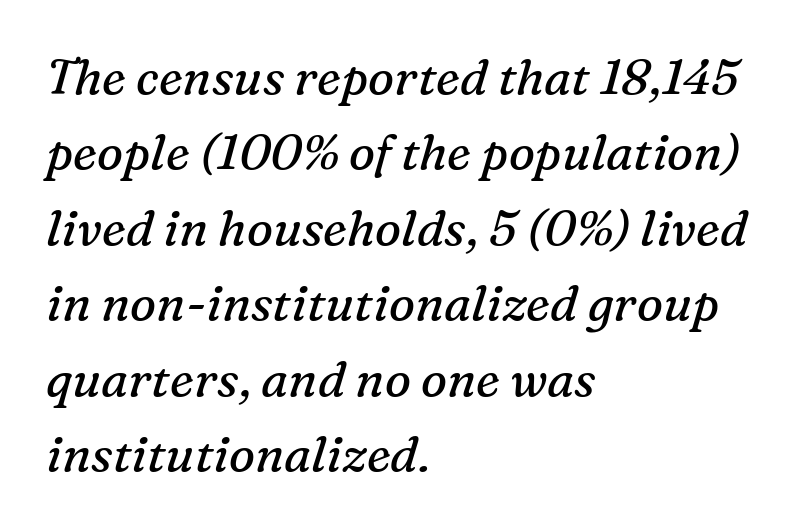
{"serif": "yes", "italic": "yes", "lean": "right", "slant_degrees": 16, "bold": "no", "weight": "regular", "width": "normal", "stroke_contrast": "medium", "x_height": "medium", "monospaced": "no", "underline": "no", "align": "left", "line_spacing": "normal", "line_spacing_ratio": 1.54, "letter_spacing": "normal", "letter_spacing_em": 0.0, "glyph_px": 49}
